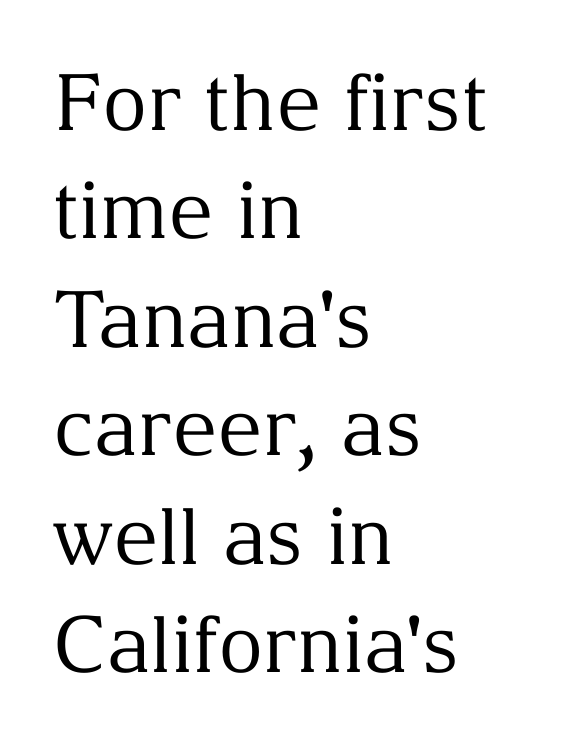
Q: Is the text bold? A: No.
Q: Is the text italic (slanted)? A: No, it is upright.
Q: Is the typeface a serif or a sans-serif typeface? A: Serif.
Q: Is the text underlined? A: No.
Q: How is the paragraph aligned? A: Left-aligned.
Q: Is the spacing between letters normal or unusually wide? A: Normal.
Q: Is the spacing between lines tight, normal or loose? A: Normal.
Q: Width (condensed, normal, or wide)? A: Normal.
Q: Stroke contrast? A: Medium.
Q: x-height? A: Medium.
Q: Monospaced? A: No.
